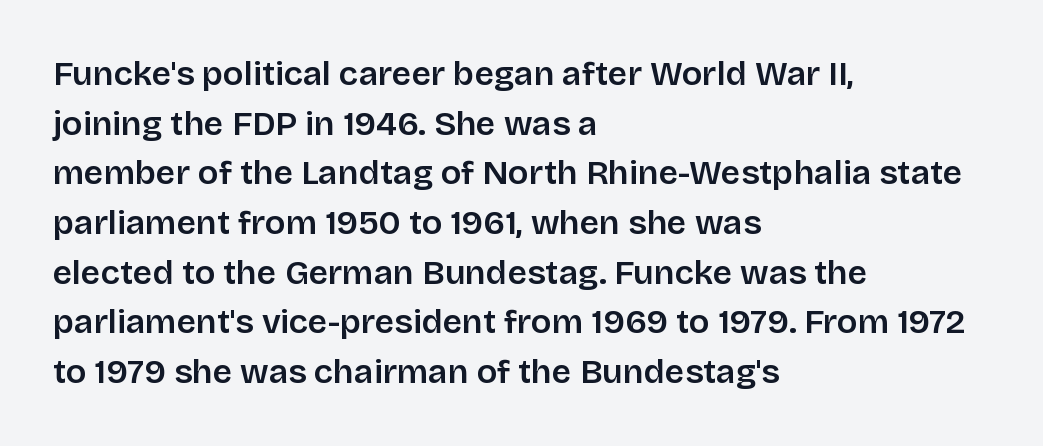
{"serif": "no", "italic": "no", "width": "normal", "stroke_contrast": "low", "x_height": "large", "monospaced": "no", "underline": "no", "align": "left", "line_spacing": "normal", "line_spacing_ratio": 1.46, "letter_spacing": "normal", "letter_spacing_em": 0.0, "glyph_px": 34}
